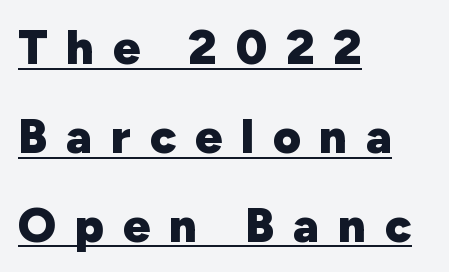
Type style note: lacks serifs. Notice how thick the strokes are: this is what a full bold looks like. Think of a printed novel: that variable character pitch is what you see here. The paragraph shown leans on its left margin. Style check: upright.
